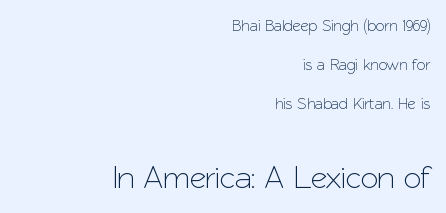
Nobody drew a line under any word here. Each letter keeps its own natural width here, so spacing adapts to shape. The typography opts for an upright posture over an oblique one. The horizontal fit of the characters is conventional and even. Alignment: flush right.
